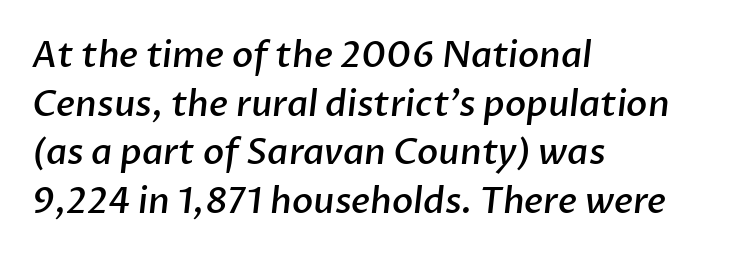
The image shows 35 px semibold sans-serif type; set left-aligned, normal line spacing (1.39x), normal letter spacing, not underlined; low stroke contrast and a medium x-height.
